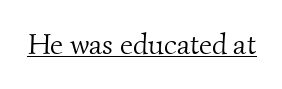
The image shows 29 px light serif type; set normal letter spacing, underlined; medium stroke contrast and a small x-height.
